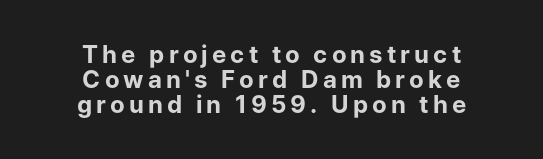
Q: Is the text bold? A: Yes.
Q: Is the text italic (slanted)? A: No, it is upright.
Q: Is the text underlined? A: No.
Q: How is the paragraph aligned? A: Centered.
Q: Is the spacing between lines tight, normal or loose? A: Tight.
